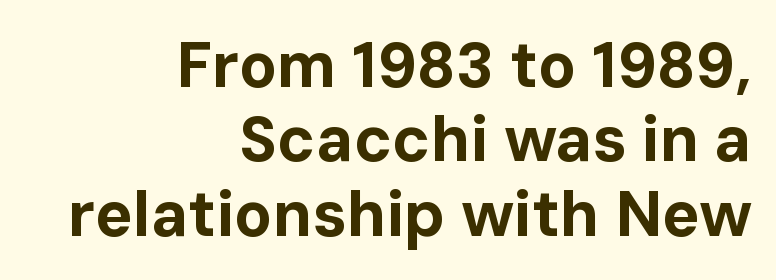
Q: Is the text bold? A: Yes.
Q: Is the text italic (slanted)? A: No, it is upright.
Q: Is the typeface a serif or a sans-serif typeface? A: Sans-serif.
Q: Is the text underlined? A: No.
Q: How is the paragraph aligned? A: Right-aligned.
Q: Is the spacing between letters normal or unusually wide? A: Normal.
Q: Width (condensed, normal, or wide)? A: Normal.
Q: Stroke contrast? A: Low.
Q: x-height? A: Medium.
Q: Monospaced? A: No.
